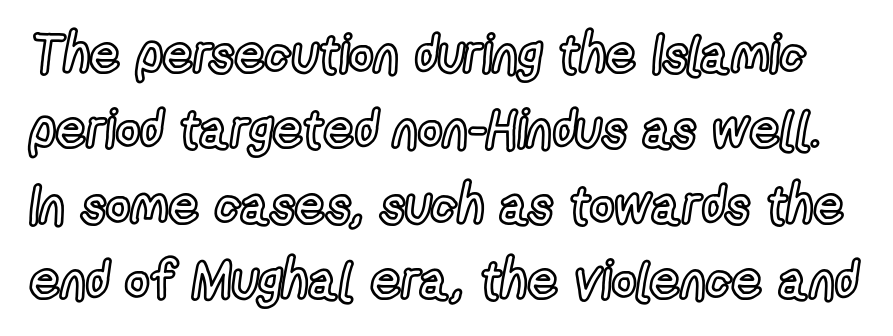
The image shows 53 px condensed type; set normal line spacing (1.42x), normal letter spacing, not underlined; a medium x-height.
